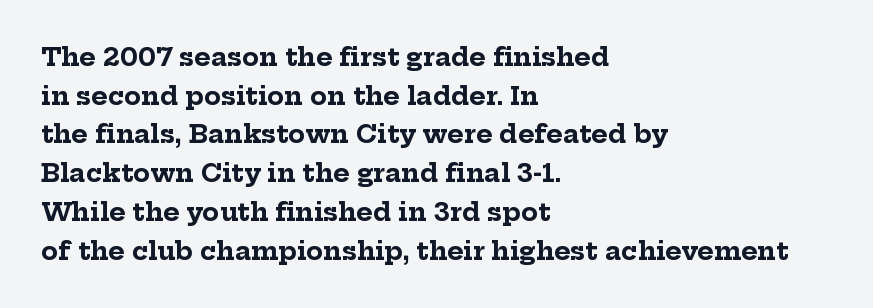
Lines of text with bare space underneath. Default kerning and tracking; the words read as compact shapes. Typeset ragged right — the left edge is the straight one. Regarding leading, the lines here are spaced in the standard way. Every stem runs plumb, perpendicular to the baseline.
